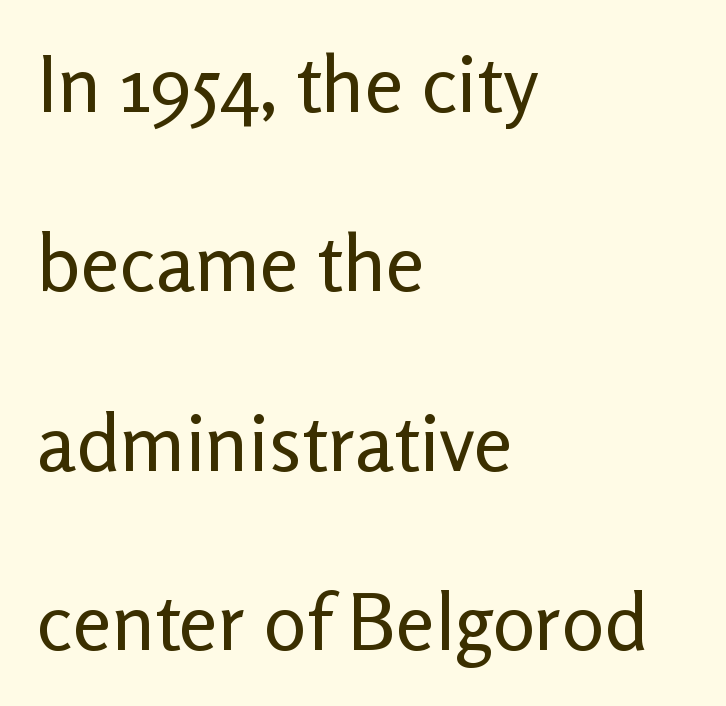
{"serif": "no", "italic": "no", "bold": "no", "weight": "regular", "width": "normal", "stroke_contrast": "low", "x_height": "medium", "monospaced": "no", "underline": "no", "align": "left", "line_spacing": "loose", "line_spacing_ratio": 2.27, "letter_spacing": "normal", "letter_spacing_em": 0.0, "glyph_px": 79}
